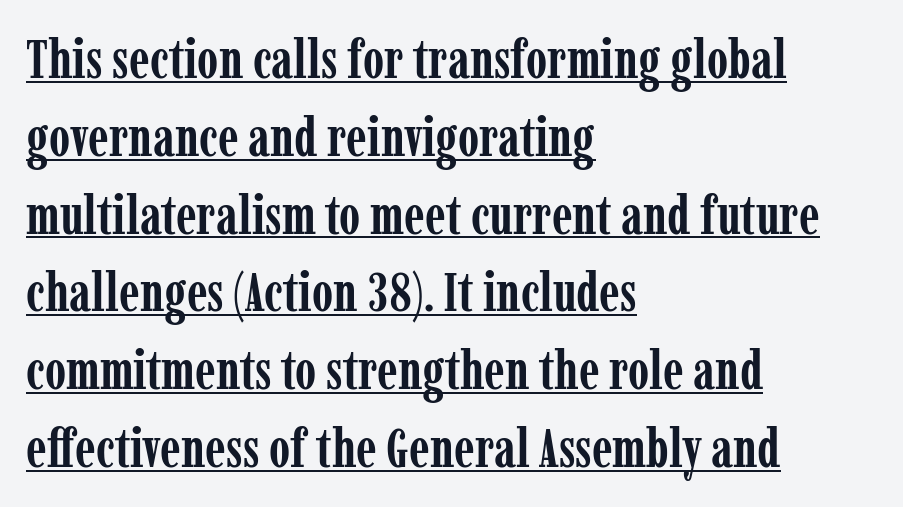
Q: Is the text bold? A: Yes.
Q: Is the text italic (slanted)? A: No, it is upright.
Q: Is the typeface a serif or a sans-serif typeface? A: Serif.
Q: Is the text underlined? A: Yes.
Q: How is the paragraph aligned? A: Left-aligned.
Q: Is the spacing between letters normal or unusually wide? A: Normal.
Q: Is the spacing between lines tight, normal or loose? A: Normal.
Q: Width (condensed, normal, or wide)? A: Condensed.
Q: Stroke contrast? A: Low.
Q: x-height? A: Medium.
Q: Monospaced? A: No.
